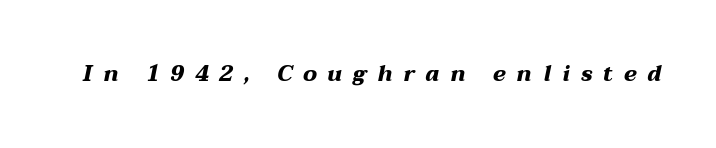
The image shows 22 px bold type, italic (leaning right); set unusually wide letter spacing (+0.49 em), not underlined.
